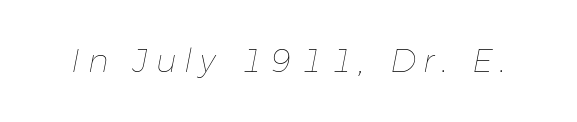
The rendering uses natural spacing where letterforms have individual widths. These lines were composed using italics. This reads as an unemphasized weight, regular at the heaviest. Tracking here is generous; glyphs stand well apart from one another. Glance below the letters and you will spot only blank space.
